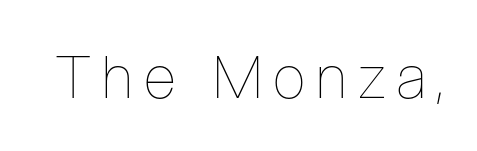
{"italic": "no", "bold": "no", "weight": "thin", "width": "condensed", "stroke_contrast": "low", "x_height": "medium", "monospaced": "no", "underline": "no", "glyph_px": 59}
